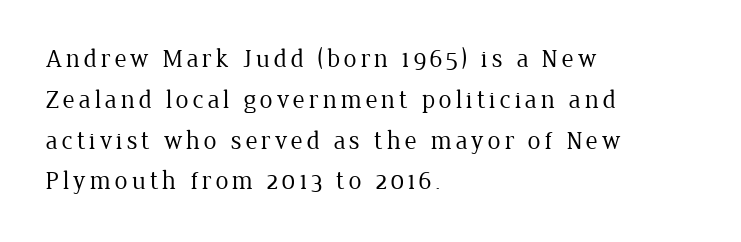
Rendered with straight, roman letterforms. Whoever set this chose a conventional vertical rhythm. Every row of glyphs begins at an identical x-position on the left. Vertical stems look standard width or narrower in stroke. Nobody drew a line under any word here.
